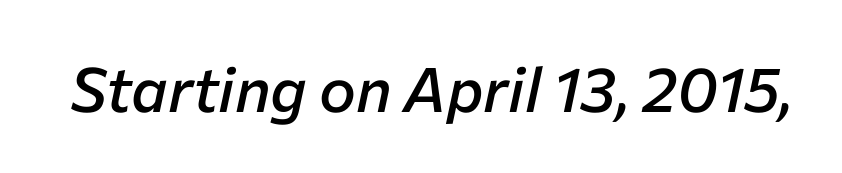
The image shows 62 px semibold type, italic (leaning right); set normal letter spacing, not underlined; low stroke contrast and a medium x-height.
